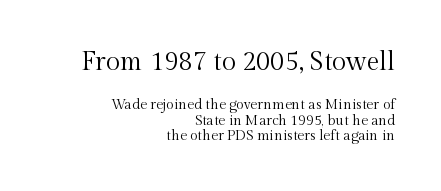
{"italic": "no", "bold": "no", "underline": "no", "align": "right", "line_spacing": "tight", "line_spacing_ratio": 1.12, "letter_spacing": "normal", "letter_spacing_em": 0.0, "larger_block": "first", "size_ratio": 1.86, "glyph_px": 26}
